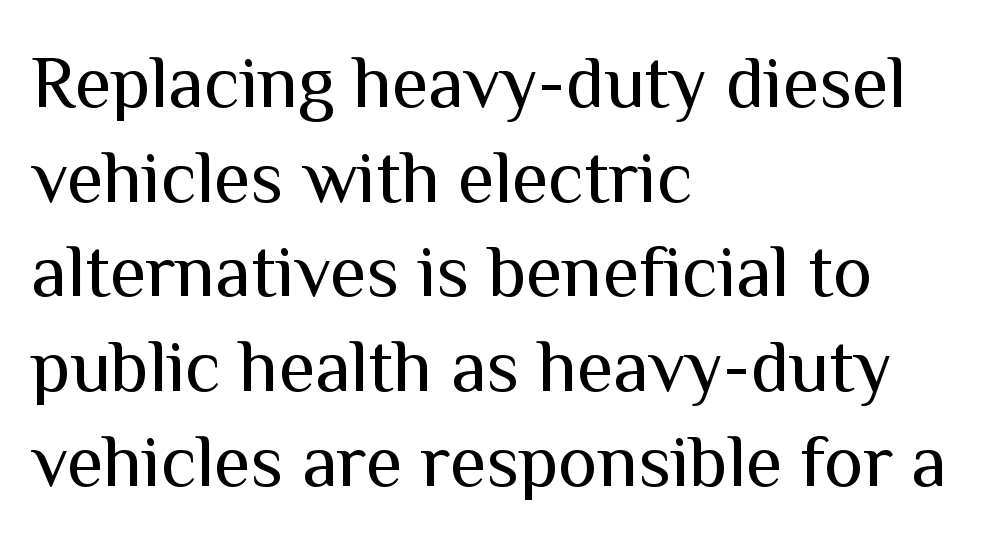
{"serif": "no", "italic": "no", "bold": "no", "weight": "regular", "width": "normal", "stroke_contrast": "medium", "x_height": "medium", "monospaced": "no", "underline": "no", "align": "left", "line_spacing": "normal", "line_spacing_ratio": 1.28, "letter_spacing": "normal", "letter_spacing_em": 0.0, "glyph_px": 74}
